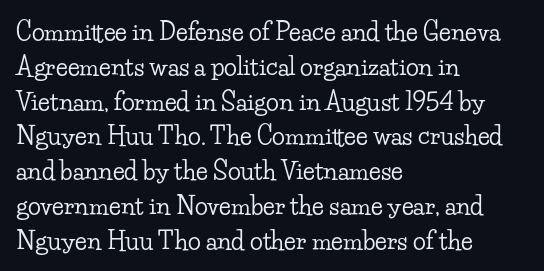
Q: Is the text italic (slanted)? A: No, it is upright.
Q: Is the text underlined? A: No.
Q: How is the paragraph aligned? A: Left-aligned.
Q: Is the spacing between letters normal or unusually wide? A: Normal.
Q: Is the spacing between lines tight, normal or loose? A: Normal.
